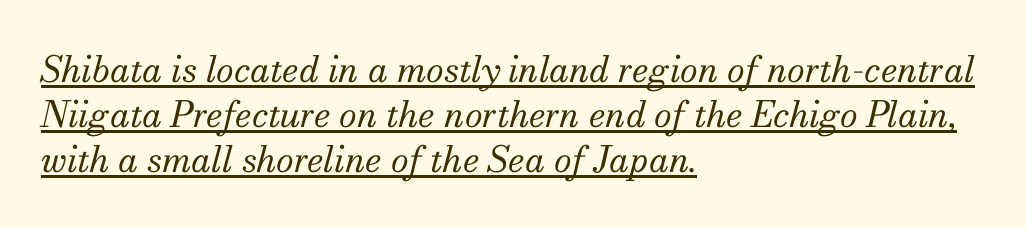
You can see a thin bar hugging the bottom of the glyphs. Horizontally, the lines are justified to the leading edge only. Every character sits at an angle, as italics do. Letterform terminals end in serifs throughout the passage.
